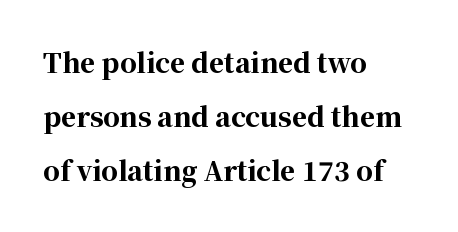
{"italic": "no", "bold": "yes", "underline": "no", "align": "left", "line_spacing": "loose", "line_spacing_ratio": 2.07, "letter_spacing": "normal", "letter_spacing_em": 0.0, "glyph_px": 26}
